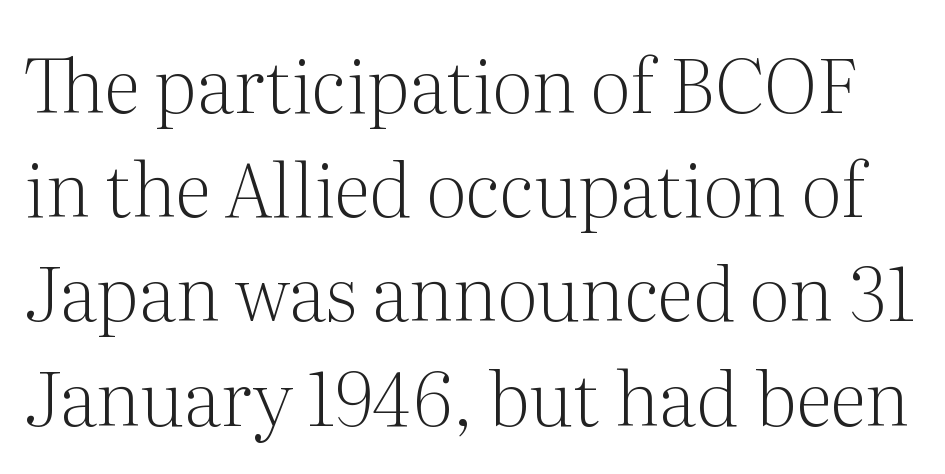
On a weight scale, this lands at 450 or below. The type sits square on the baseline with zero lean. The passage shown has conventional tracking throughout. A typesetter would call this proportional, since set widths differ per character. Are there feet on the stems? There are — it's a serif.
